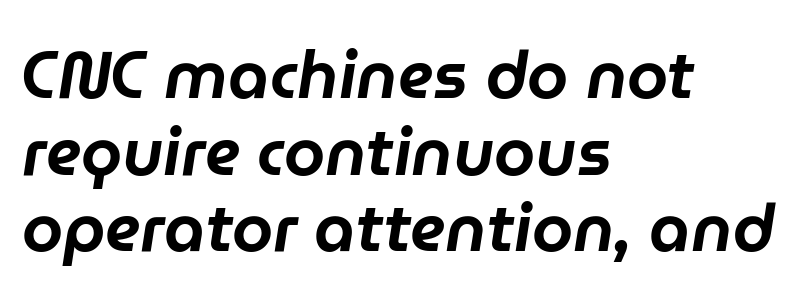
{"italic": "yes", "lean": "right", "slant_degrees": 9, "width": "normal", "stroke_contrast": "low", "x_height": "medium", "monospaced": "no", "underline": "no", "align": "left", "line_spacing_ratio": 1.16, "letter_spacing": "normal", "letter_spacing_em": 0.0, "glyph_px": 66}
